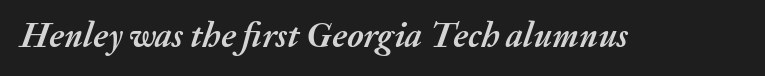
{"italic": "yes", "lean": "right", "slant_degrees": 20, "bold": "yes", "weight": "semibold", "width": "normal", "stroke_contrast": "medium", "x_height": "medium", "monospaced": "no", "underline": "no", "letter_spacing": "normal", "letter_spacing_em": 0.0, "glyph_px": 35}
